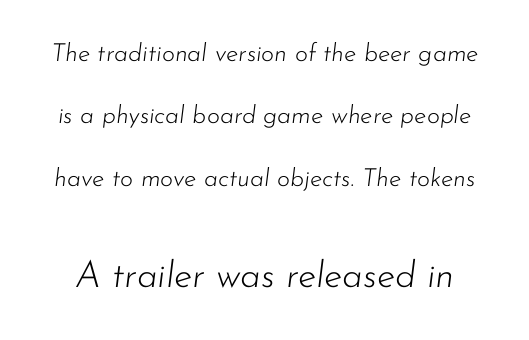
Q: Is the text bold? A: No.
Q: Is the text italic (slanted)? A: Yes, it leans right by about 7 degrees.
Q: Is the text underlined? A: No.
Q: Is the spacing between letters normal or unusually wide? A: Normal.
Q: Is the spacing between lines tight, normal or loose? A: Loose.
Q: Which block of text is set in a larger size, the first (top) or the second (bottom)? A: The second (bottom) one.
Q: Width (condensed, normal, or wide)? A: Normal.
Q: Stroke contrast? A: Low.
Q: x-height? A: Small.
Q: Monospaced? A: No.
